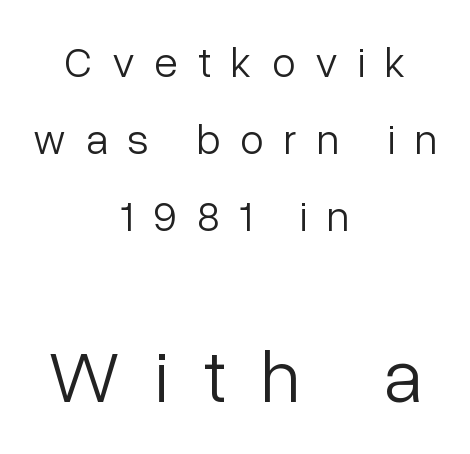
The image shows 75 px light sans-serif type, upright; set centered, line spacing 1.79x, unusually wide letter spacing (+0.46 em), not underlined; the second (bottom) block is 1.74x larger; low stroke contrast and a medium x-height.
